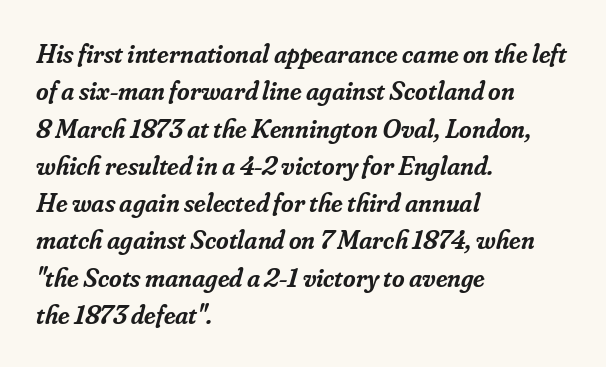
{"italic": "yes", "lean": "right", "slant_degrees": 16, "bold": "semi", "underline": "no", "align": "left", "line_spacing": "normal", "line_spacing_ratio": 1.38, "letter_spacing": "normal", "letter_spacing_em": 0.0, "glyph_px": 27}
